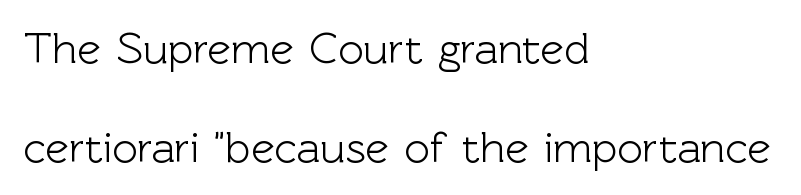
The image shows 44 px sans-serif type, upright; set left-aligned, loose line spacing (2.25x), normal letter spacing, not underlined; a medium x-height.
